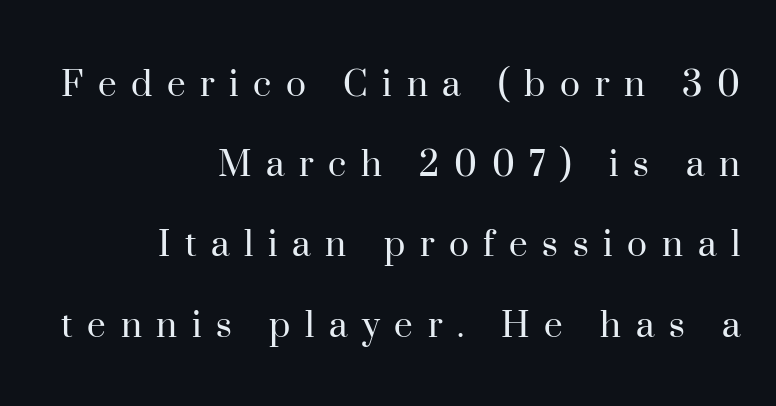
Stroke thickness stays within the range of a standard reading face or lighter. Between one letter and the next there's a generous, obvious gap. Italic? Not at all — the glyphs are vertical. These lines are set flush right with a ragged left edge.
